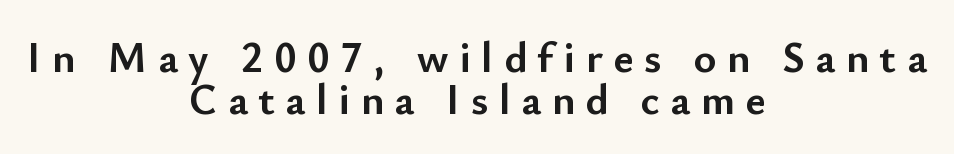
{"serif": "no", "italic": "no", "bold": "yes", "weight": "semibold", "width": "normal", "stroke_contrast": "low", "x_height": "small", "monospaced": "no", "underline": "no", "align": "center", "line_spacing": "tight", "line_spacing_ratio": 0.98, "letter_spacing": "wide", "letter_spacing_em": 0.25, "glyph_px": 43}
